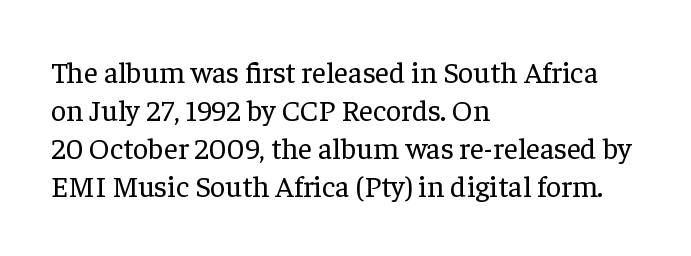
The space between consecutive lines is moderate. This sample is left-justified, so line endings fall wherever the words run out. Italic? Not at all — the glyphs are vertical. The glyphs are unaccompanied by any horizontal stroke below them. Compared with a typical body face, this is equally light or lighter still. Proportional: the letters do not fall into vertical columns.
